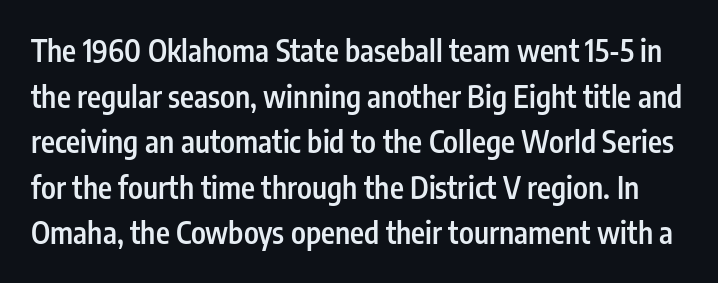
Stroke thickness is moderately raised; the sample reads as semibold. Glyph-to-glyph distance matches everyday printed text. Rows of type keep a routine distance in the vertical direction. Lines of text with bare space underneath. Typographically, this falls in the sans-serif category. Is there any slant? The stems are plumb.
